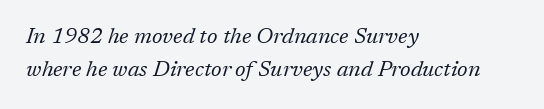
The image shows 22 px text type, italic (leaning right); set left-aligned, normal line spacing (1.51x), normal letter spacing, not underlined.
